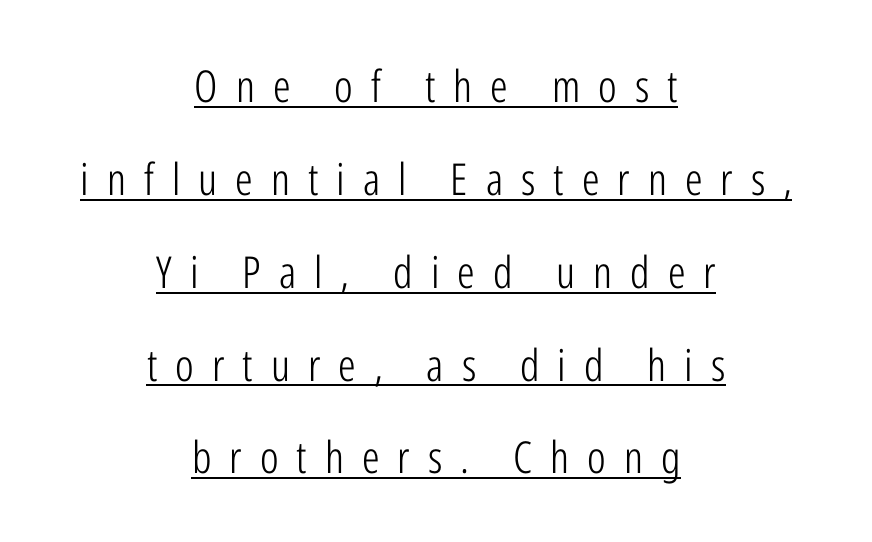
The image shows 44 px light, condensed sans-serif type, upright; set centered, loose line spacing (2.11x), unusually wide letter spacing (+0.41 em), underlined; low stroke contrast and a medium x-height.
